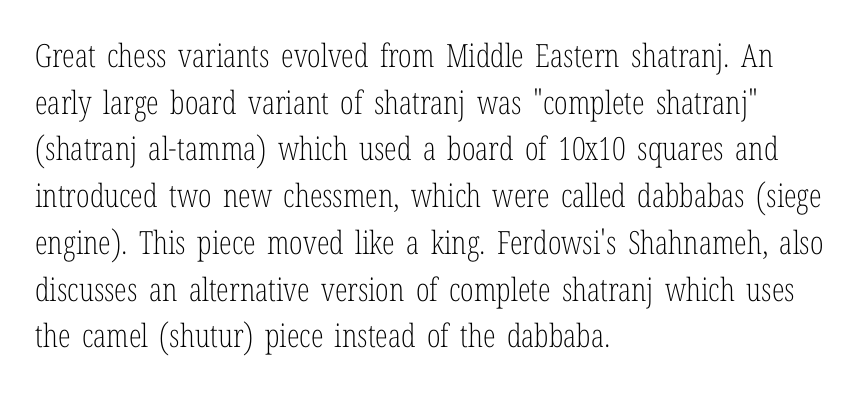
Character widths vary here, with narrow letters taking less room than wide ones. The letterforms sit at book weight or below. Observe the ordinary spacing: letters are neighbours, not strangers. Left-aligned paragraph, ragged on the right. Reading down the column, the eye jumps a familiar distance to each next line. In terms of letterform style, serifs are clearly present.
